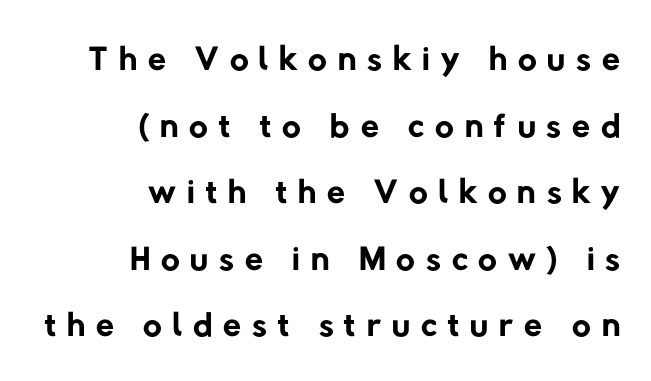
Each new line begins a customary step beneath the previous one. Spacing between characters has been opened up far beyond the box default. Underline: absent. The text was rendered using a sans face with plain stroke endings.
